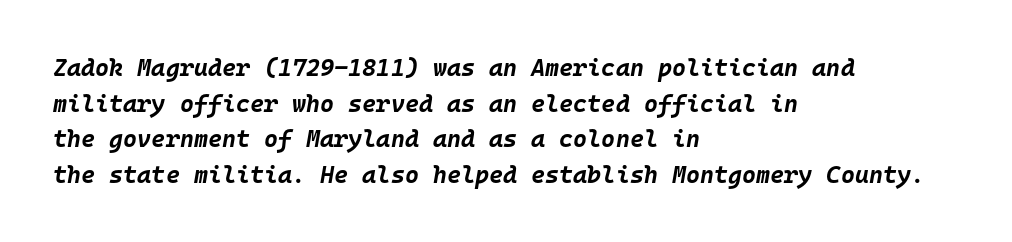
The image shows 24 px bold type, italic (leaning right); set left-aligned, normal line spacing (1.48x), normal letter spacing, not underlined.
